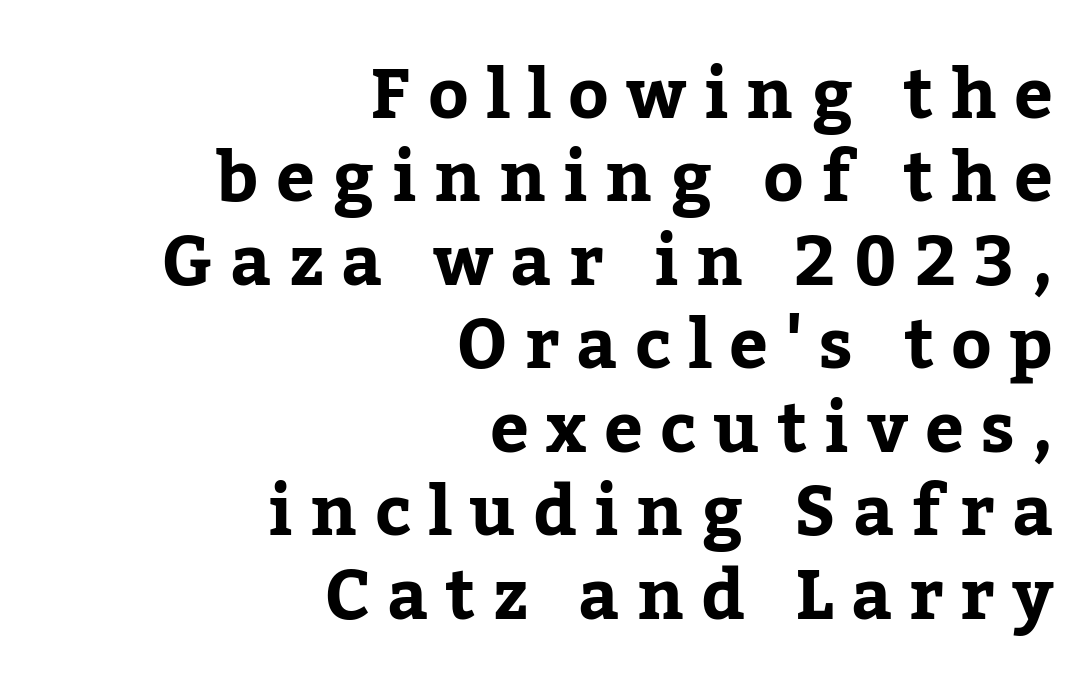
The image shows 69 px bold serif type, upright; set right-aligned, line spacing 1.21x, unusually wide letter spacing (+0.25 em), not underlined; low stroke contrast and a medium x-height.
